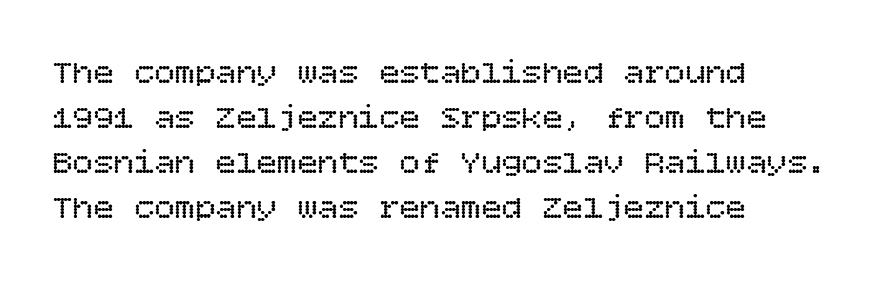
The image shows 34 px regular-weight type, upright; set left-aligned, normal line spacing (1.32x), normal letter spacing, not underlined; low stroke contrast and a large x-height.
